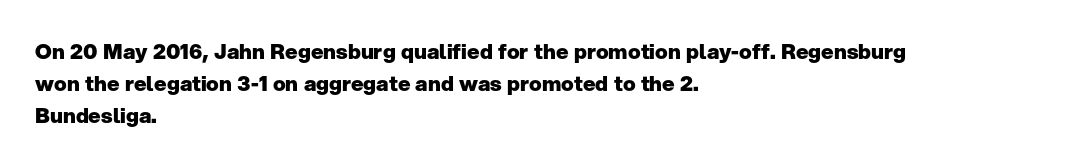
{"italic": "no", "bold": "yes", "underline": "no", "align": "left", "line_spacing": "normal", "line_spacing_ratio": 1.52, "letter_spacing": "normal", "letter_spacing_em": 0.0, "glyph_px": 21}
